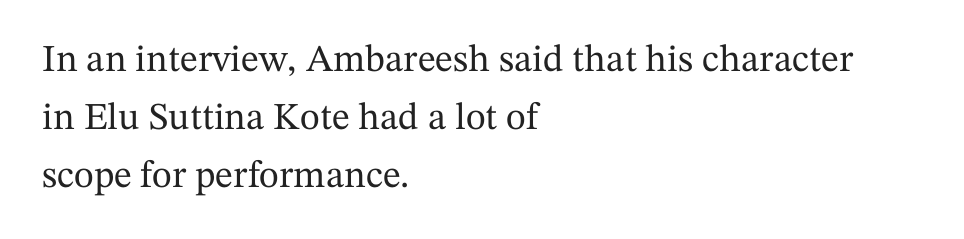
{"serif": "yes", "italic": "no", "width": "normal", "stroke_contrast": "medium", "x_height": "medium", "monospaced": "no", "underline": "no", "align": "left", "line_spacing": "normal", "line_spacing_ratio": 1.52, "letter_spacing": "normal", "letter_spacing_em": 0.0, "glyph_px": 38}
